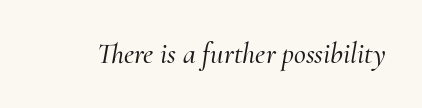
The image shows 29 px serif type, italic (leaning right); set normal letter spacing, not underlined; medium stroke contrast and a small x-height.
